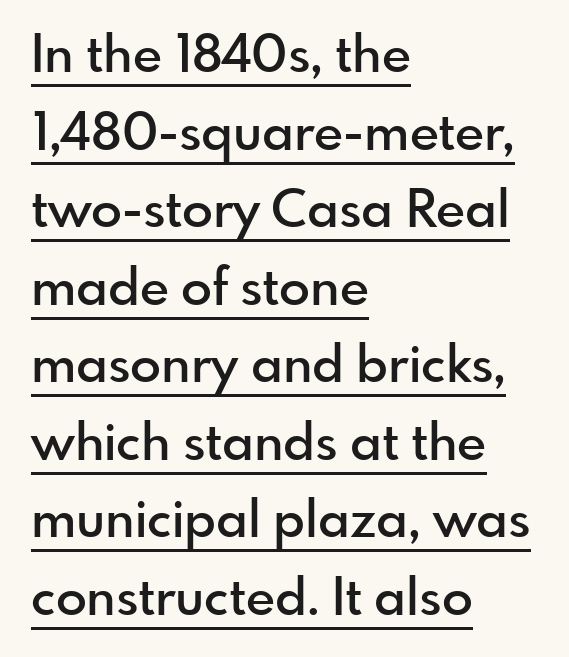
Q: Is the text bold? A: Semi-bold.
Q: Is the text italic (slanted)? A: No, it is upright.
Q: Is the typeface a serif or a sans-serif typeface? A: Sans-serif.
Q: Is the text underlined? A: Yes.
Q: How is the paragraph aligned? A: Left-aligned.
Q: Is the spacing between letters normal or unusually wide? A: Normal.
Q: Is the spacing between lines tight, normal or loose? A: Normal.
Q: Width (condensed, normal, or wide)? A: Normal.
Q: x-height? A: Small.
Q: Monospaced? A: No.
